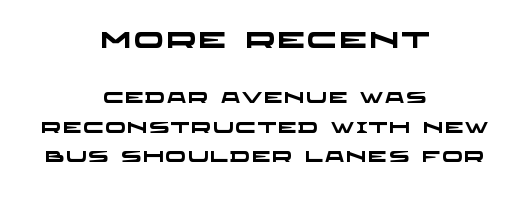
The image shows 22 px bold type; set centered, loose line spacing (1.95x), not underlined; the first (top) block is 1.47x larger.
